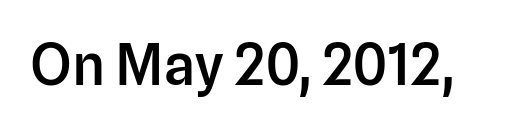
The image shows 57 px semibold sans-serif type, upright; set normal letter spacing, not underlined; low stroke contrast and a medium x-height.
